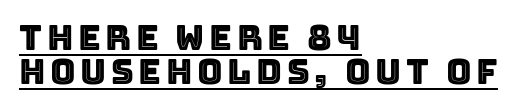
The image shows 35 px text type, upright; set left-aligned, tight line spacing (0.98x), underlined; a large x-height.
